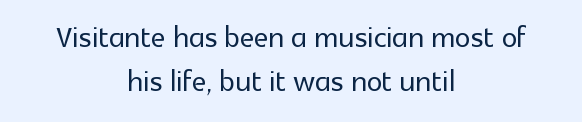
The string is rendered with underlining switched off. I'd call this a sans setting — the letters go barefoot. The face used here is proportionally spaced, like ordinary book or web type. You can tell it's not italic because the verticals are truly vertical. Baseline-to-baseline distance is barely more than the letter height.
